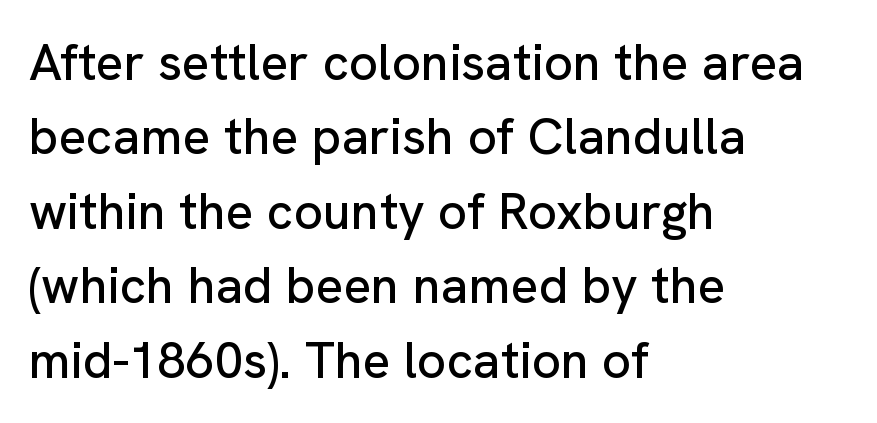
{"serif": "no", "italic": "no", "width": "normal", "stroke_contrast": "low", "x_height": "medium", "monospaced": "no", "underline": "no", "align": "left", "line_spacing": "normal", "line_spacing_ratio": 1.46, "letter_spacing": "normal", "letter_spacing_em": 0.0, "glyph_px": 51}
